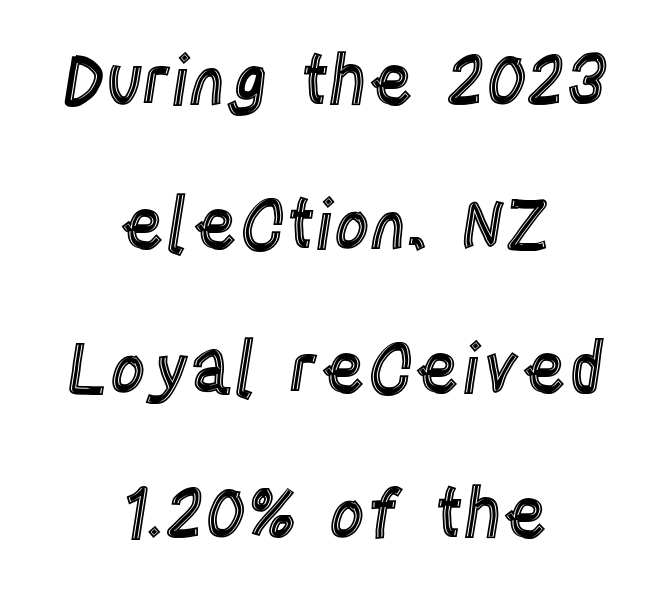
{"width": "condensed", "x_height": "large", "monospaced": "no", "underline": "no", "align": "center", "line_spacing": "loose", "line_spacing_ratio": 2.09, "letter_spacing": "normal", "letter_spacing_em": 0.0, "glyph_px": 69}
